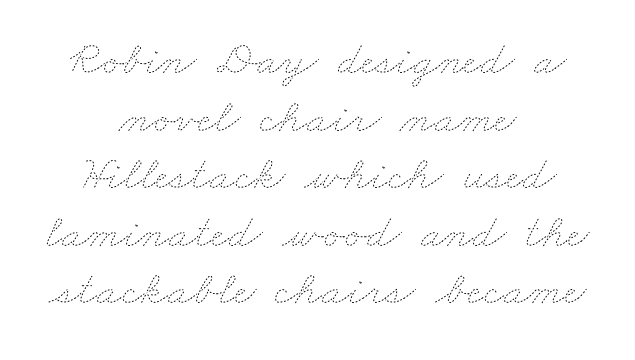
{"bold": "no", "weight": "thin", "width": "wide", "stroke_contrast": "low", "x_height": "small", "monospaced": "no", "underline": "no", "align": "center", "line_spacing_ratio": 1.2, "letter_spacing": "normal", "letter_spacing_em": 0.0, "glyph_px": 48}
